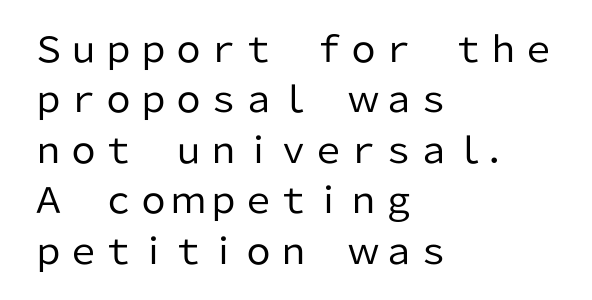
{"serif": "no", "italic": "no", "bold": "no", "weight": "regular", "width": "normal", "stroke_contrast": "low", "x_height": "medium", "monospaced": "no", "underline": "no", "align": "left", "line_spacing": "normal", "line_spacing_ratio": 1.44, "letter_spacing": "normal", "letter_spacing_em": 0.0, "glyph_px": 35}
